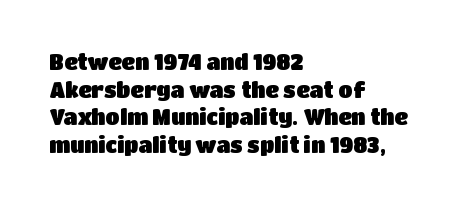
Line starts are locked; line ends wander. Leading matches the norm, producing a regular column. Characters remain perfectly vertical along every line. The area under the type is left untouched. Caption: standard tracking, unaltered.
